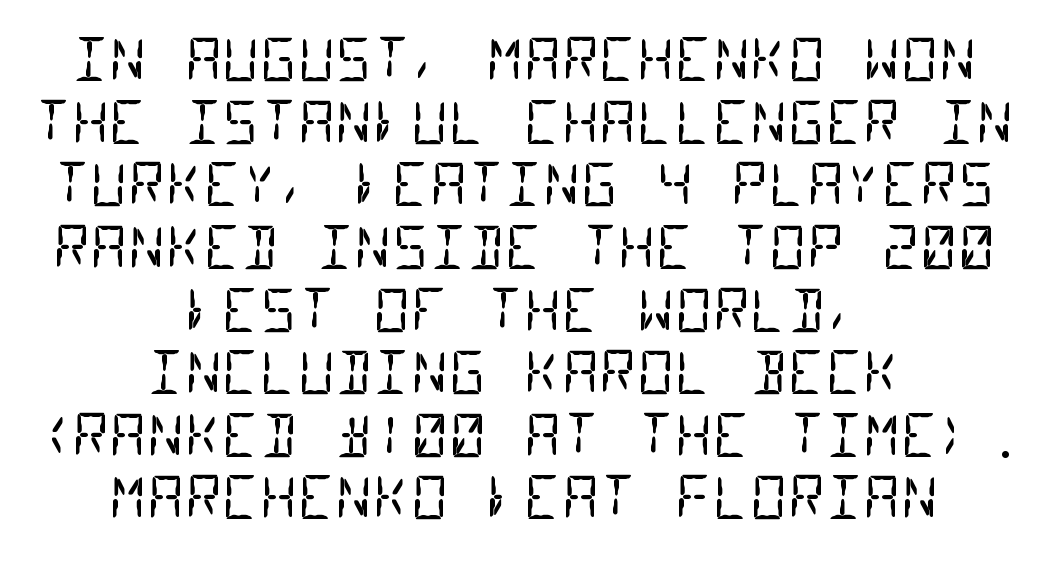
The passage shown is typed in a monospace face where columns stay perfectly aligned. Unbolded letterforms with no extra heft. In terms of leading, this rendering errs on the cramped side. A student would call this center alignment; a typographer would say set centered. Check under the words: just untouched page.
